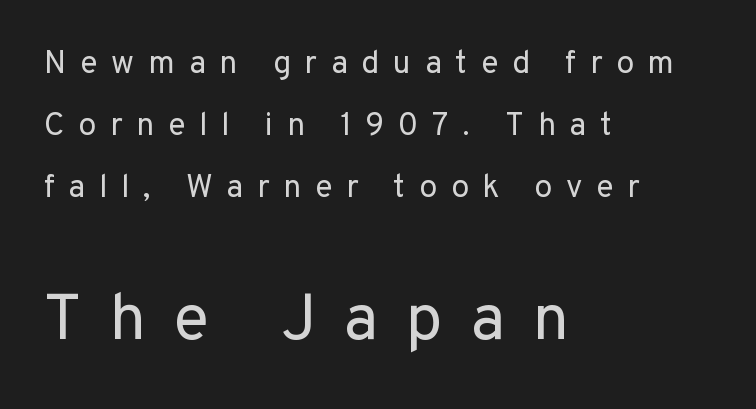
Italic: no, the glyphs are upright roman. The gaps between neighbouring characters are conspicuously large. Any mark beneath the type? The region is blank. Each letter keeps its own natural width here, so spacing adapts to shape. Scale increases going downward across the two blocks.
